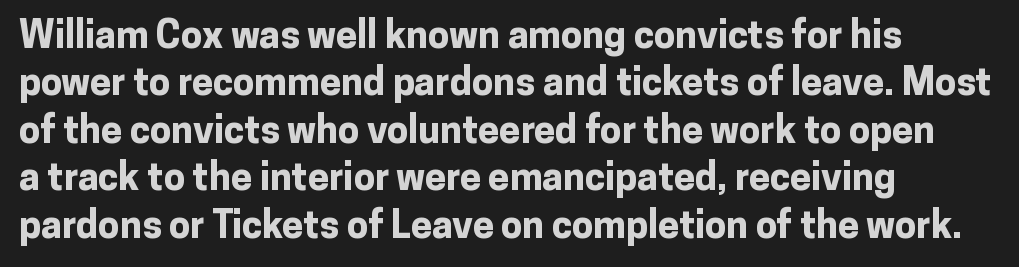
Q: Is the text bold? A: Yes.
Q: Is the text italic (slanted)? A: No, it is upright.
Q: Is the typeface a serif or a sans-serif typeface? A: Sans-serif.
Q: Is the text underlined? A: No.
Q: How is the paragraph aligned? A: Left-aligned.
Q: Is the spacing between letters normal or unusually wide? A: Normal.
Q: Is the spacing between lines tight, normal or loose? A: Normal.
Q: Width (condensed, normal, or wide)? A: Normal.
Q: Stroke contrast? A: Low.
Q: x-height? A: Medium.
Q: Monospaced? A: No.
